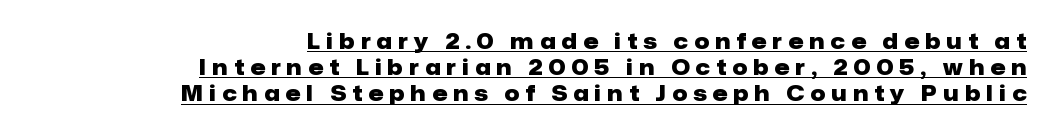
The image shows 21 px bold type, upright; set right-aligned, line spacing 1.24x, unusually wide letter spacing (+0.3 em), underlined.
